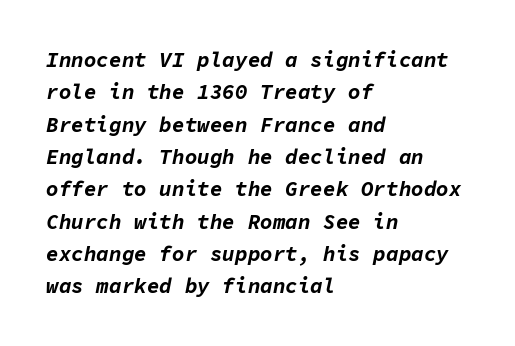
Q: Is the text bold? A: Yes.
Q: Is the text italic (slanted)? A: Yes, it leans right by about 11 degrees.
Q: Is the text underlined? A: No.
Q: How is the paragraph aligned? A: Left-aligned.
Q: Is the spacing between letters normal or unusually wide? A: Normal.
Q: Is the spacing between lines tight, normal or loose? A: Normal.
